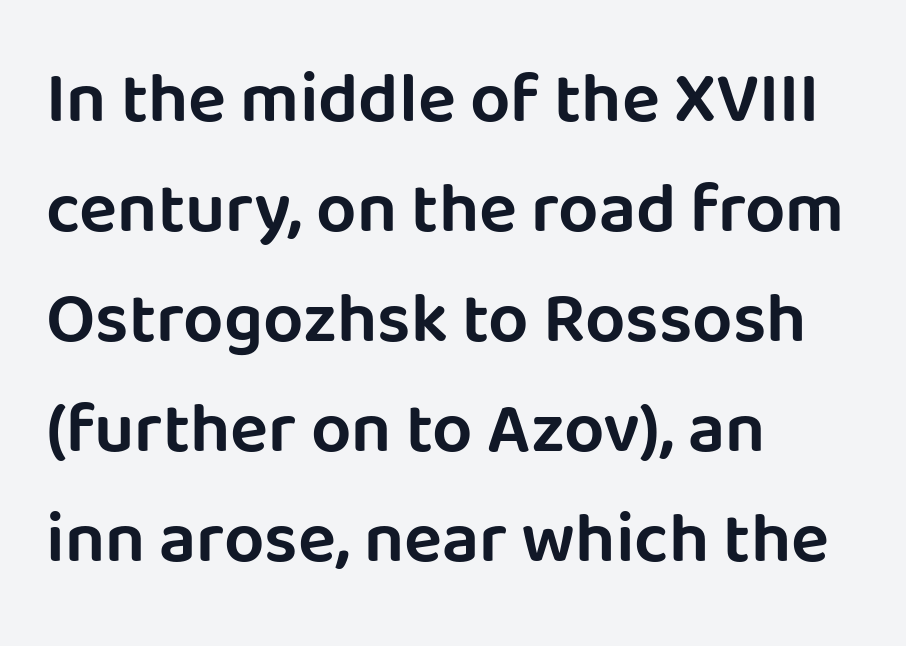
The image shows 71 px sans-serif type, upright; set left-aligned, normal line spacing (1.55x), normal letter spacing, not underlined; low stroke contrast and a large x-height.
